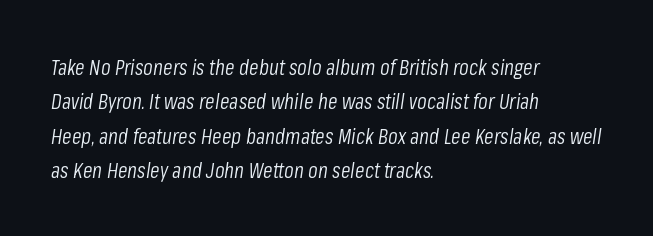
{"italic": "yes", "lean": "right", "slant_degrees": 8, "bold": "no", "underline": "no", "align": "left", "line_spacing": "normal", "line_spacing_ratio": 1.56, "letter_spacing": "normal", "letter_spacing_em": 0.0, "glyph_px": 22}
